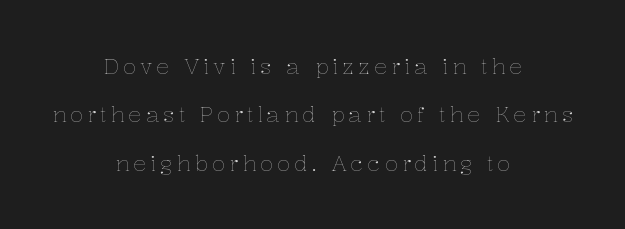
Horizontally, the lines are justified to the midpoint only. Does the lettering tilt? It doesn't — this is upright. Anything drawn beneath the words? Only blank space. Weight: not bold — regular or lighter.
